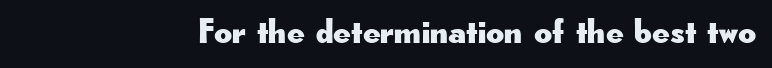
Q: Is the text italic (slanted)? A: No, it is upright.
Q: Is the typeface a serif or a sans-serif typeface? A: Sans-serif.
Q: Is the text underlined? A: No.
Q: Is the spacing between letters normal or unusually wide? A: Normal.
Q: Width (condensed, normal, or wide)? A: Wide.
Q: Stroke contrast? A: Low.
Q: x-height? A: Small.
Q: Monospaced? A: No.
